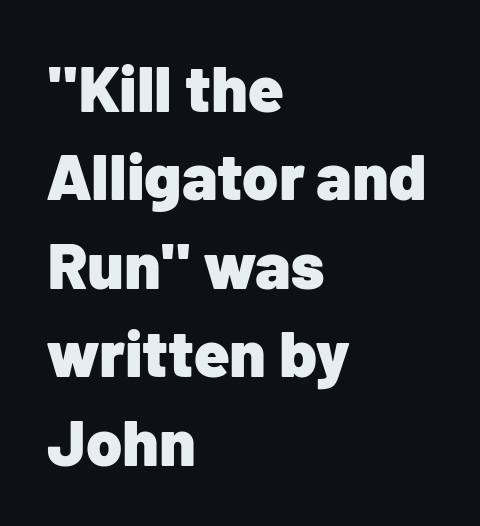
Every character sits straight up, as roman type does. A typesetter would call this zero additional tracking. Is there much room between lines? A standard amount, neither cramped nor airy. Plain, unruled lines of type.
